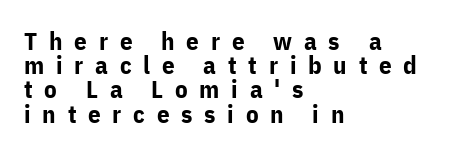
Closely set lines give the paragraph a compact silhouette. Plain, unruled lines of type. Alignment: flush left. No italicization has been applied; the sample stays upright. The typesetting leans heavy: a genuine bold.
